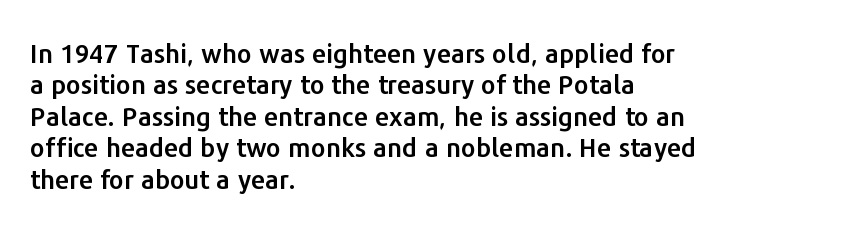
The image shows 26 px text type, upright; set left-aligned, line spacing 1.21x, normal letter spacing, not underlined.
